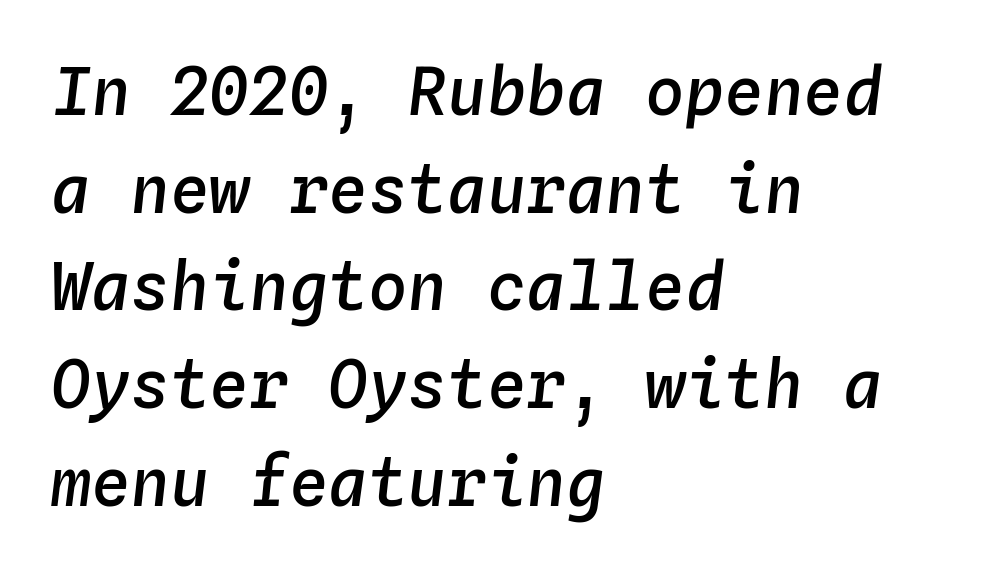
Q: Is the text bold? A: Semi-bold.
Q: Is the text italic (slanted)? A: Yes, it leans right by about 4 degrees.
Q: Is the text underlined? A: No.
Q: How is the paragraph aligned? A: Left-aligned.
Q: Is the spacing between letters normal or unusually wide? A: Normal.
Q: Is the spacing between lines tight, normal or loose? A: Normal.
Q: Width (condensed, normal, or wide)? A: Normal.
Q: Stroke contrast? A: Low.
Q: x-height? A: Medium.
Q: Monospaced? A: Yes.
